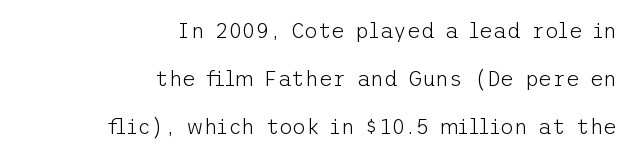
Q: Is the text bold? A: No.
Q: Is the text italic (slanted)? A: No, it is upright.
Q: Is the text underlined? A: No.
Q: How is the paragraph aligned? A: Right-aligned.
Q: Is the spacing between letters normal or unusually wide? A: Normal.
Q: Is the spacing between lines tight, normal or loose? A: Loose.
